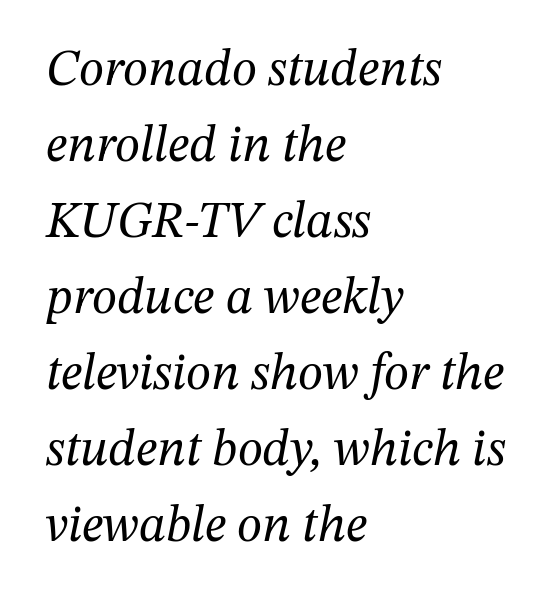
The image shows 51 px regular-weight serif type, italic (leaning right); set left-aligned, normal line spacing (1.49x), normal letter spacing, not underlined; medium stroke contrast and a medium x-height.
